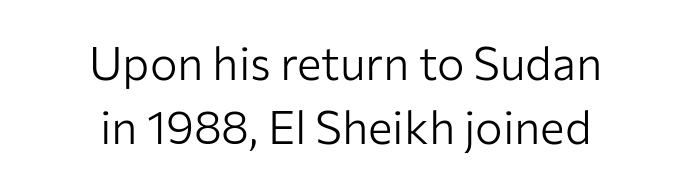
The image shows 46 px light sans-serif type, upright; set centered, normal line spacing (1.4x), normal letter spacing, not underlined; low stroke contrast and a medium x-height.
